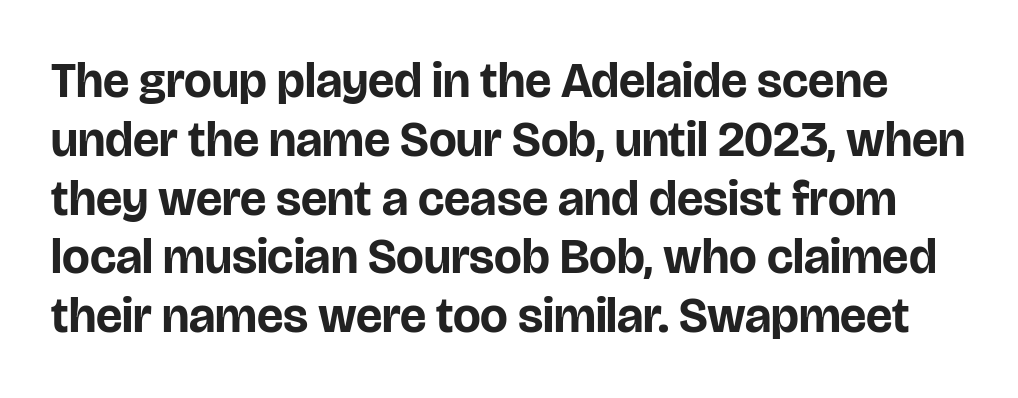
Grotesque or geometric, the face here clearly has no serifs. Rendered with straight, roman letterforms. The tracking reads as untouched default to a designer's eye. Honestly, there is no underline to notice here at all. The letters advance in unequal steps, a hallmark of proportional type. The passage shown is emphatically bold.
